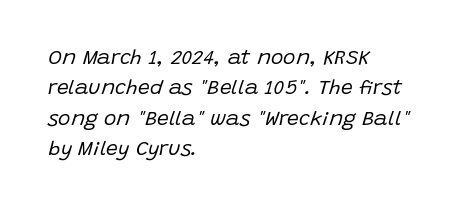
Q: Is the text bold? A: No.
Q: Is the text italic (slanted)? A: Yes, it leans right by about 15 degrees.
Q: Is the text underlined? A: No.
Q: How is the paragraph aligned? A: Left-aligned.
Q: Is the spacing between letters normal or unusually wide? A: Normal.
Q: Is the spacing between lines tight, normal or loose? A: Normal.
